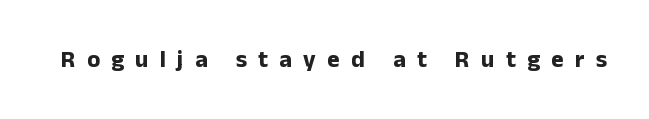
{"italic": "no", "bold": "yes", "underline": "no", "letter_spacing": "wide", "letter_spacing_em": 0.47, "glyph_px": 24}
